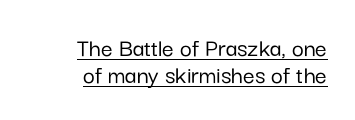
{"italic": "no", "underline": "yes", "align": "right", "line_spacing": "tight", "line_spacing_ratio": 1.04, "letter_spacing": "normal", "letter_spacing_em": 0.0, "glyph_px": 26}
